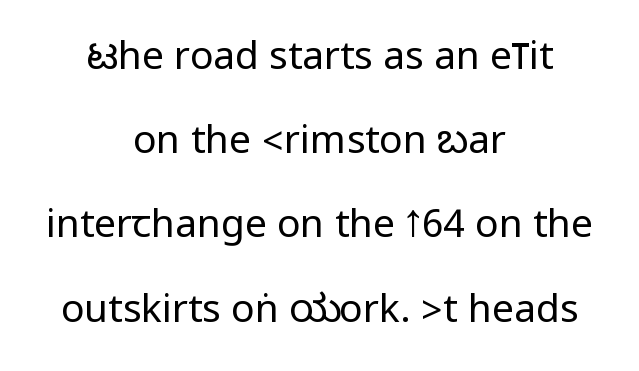
Q: Is the text bold? A: No.
Q: Is the text italic (slanted)? A: No, it is upright.
Q: Is the typeface a serif or a sans-serif typeface? A: Sans-serif.
Q: Is the text underlined? A: No.
Q: How is the paragraph aligned? A: Centered.
Q: Is the spacing between letters normal or unusually wide? A: Normal.
Q: Is the spacing between lines tight, normal or loose? A: Loose.
Q: Width (condensed, normal, or wide)? A: Condensed.
Q: Stroke contrast? A: Low.
